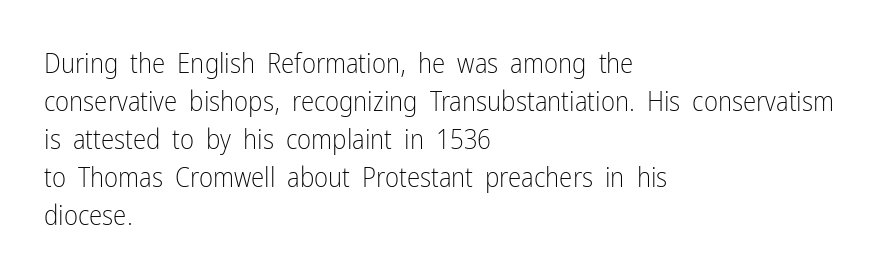
The image shows 27 px text type, upright; set left-aligned, normal line spacing (1.41x), normal letter spacing, not underlined.
